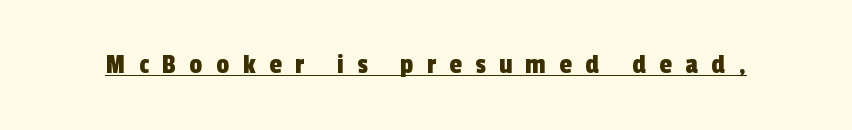
{"serif": "no", "width": "condensed", "x_height": "medium", "monospaced": "no", "underline": "yes", "letter_spacing": "wide", "letter_spacing_em": 0.49, "glyph_px": 28}
